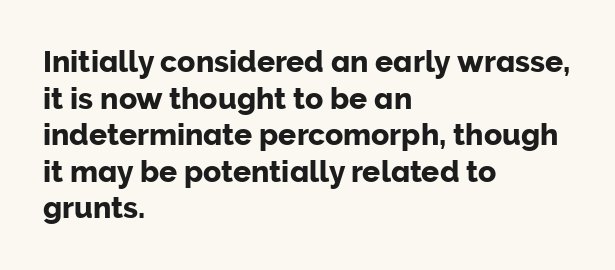
Q: Is the text italic (slanted)? A: No, it is upright.
Q: Is the typeface a serif or a sans-serif typeface? A: Sans-serif.
Q: Is the text underlined? A: No.
Q: How is the paragraph aligned? A: Left-aligned.
Q: Is the spacing between letters normal or unusually wide? A: Normal.
Q: Width (condensed, normal, or wide)? A: Normal.
Q: Stroke contrast? A: Low.
Q: x-height? A: Medium.
Q: Monospaced? A: No.
